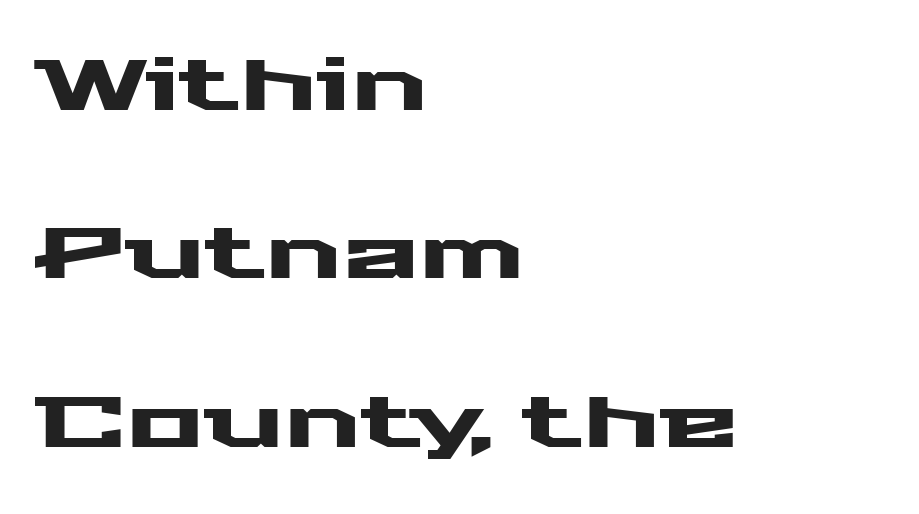
Q: Is the text italic (slanted)? A: No, it is upright.
Q: Is the typeface a serif or a sans-serif typeface? A: Sans-serif.
Q: Is the text underlined? A: No.
Q: How is the paragraph aligned? A: Left-aligned.
Q: Is the spacing between letters normal or unusually wide? A: Normal.
Q: Is the spacing between lines tight, normal or loose? A: Loose.
Q: Width (condensed, normal, or wide)? A: Wide.
Q: Stroke contrast? A: Medium.
Q: x-height? A: Medium.
Q: Monospaced? A: No.
